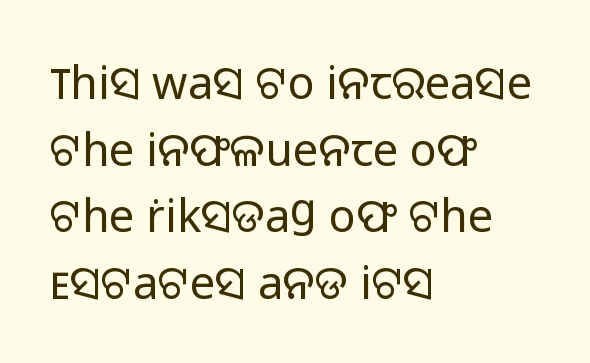
The image shows 45 px regular-weight sans-serif type, upright; set left-aligned, normal line spacing (1.48x), normal letter spacing, not underlined; low stroke contrast and a medium x-height.
